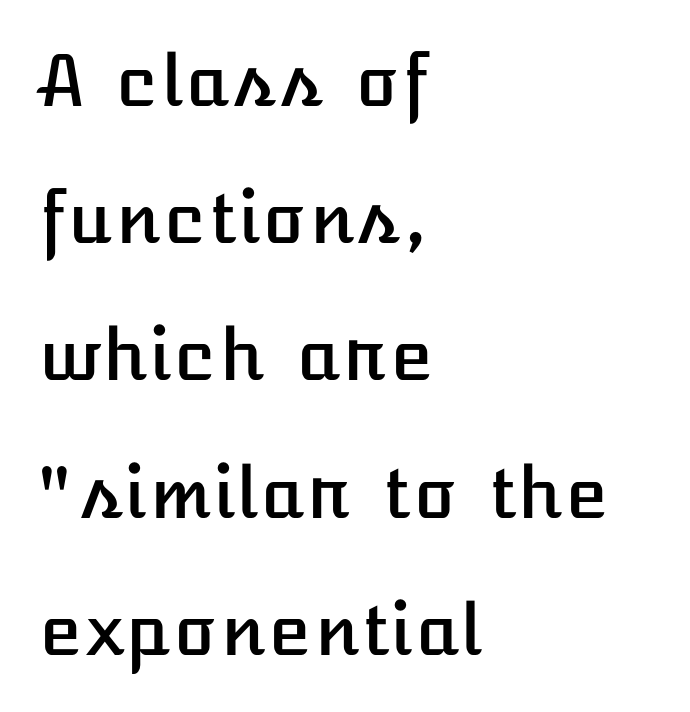
Tracking here is standard; glyphs follow each other at the usual distance. Successive baselines arrive slowly, with a big drop between each. Posture: upright roman. Underlining? Definitely not there.
